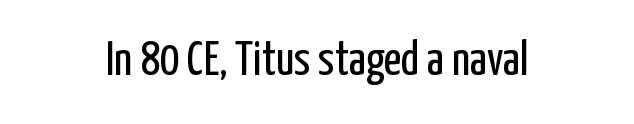
Q: Is the text bold? A: No.
Q: Is the text italic (slanted)? A: No, it is upright.
Q: Is the typeface a serif or a sans-serif typeface? A: Sans-serif.
Q: Is the text underlined? A: No.
Q: Is the spacing between letters normal or unusually wide? A: Normal.
Q: Width (condensed, normal, or wide)? A: Condensed.
Q: Stroke contrast? A: Low.
Q: x-height? A: Medium.
Q: Monospaced? A: No.
